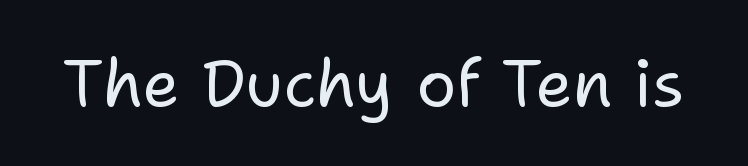
Q: Is the text bold? A: No.
Q: Is the text italic (slanted)? A: No, it is upright.
Q: Is the typeface a serif or a sans-serif typeface? A: Sans-serif.
Q: Is the text underlined? A: No.
Q: Is the spacing between letters normal or unusually wide? A: Normal.
Q: Width (condensed, normal, or wide)? A: Normal.
Q: Stroke contrast? A: Low.
Q: x-height? A: Medium.
Q: Monospaced? A: No.
